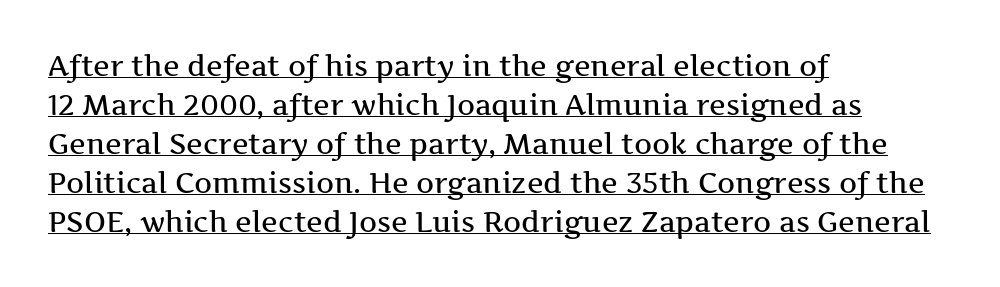
The font's upright variant was chosen for this text. Typeset ragged right — the left edge is the straight one. Interline gaps are of average width in this sample. Students, observe the line beneath the letters — that is underlining. The font family rendered here belongs to the serif group. Do the characters align in a grid? No, the font is proportional.
